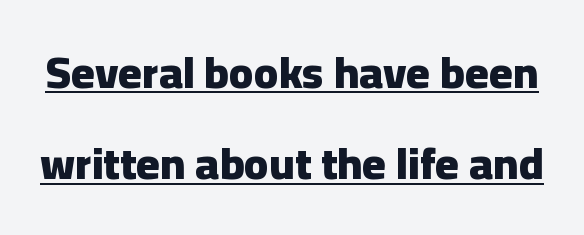
The image shows 45 px heavy sans-serif type, upright; set loose line spacing (2.03x), normal letter spacing, underlined; low stroke contrast and a medium x-height.
